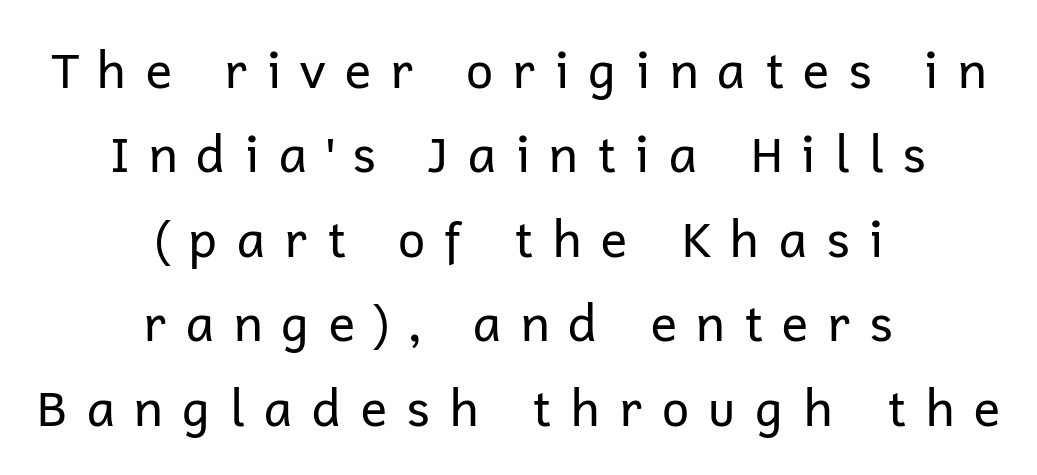
{"serif": "no", "italic": "no", "bold": "no", "weight": "regular", "width": "normal", "stroke_contrast": "low", "x_height": "medium", "monospaced": "no", "underline": "no", "align": "center", "line_spacing": "normal", "line_spacing_ratio": 1.69, "letter_spacing": "wide", "letter_spacing_em": 0.35, "glyph_px": 50}
